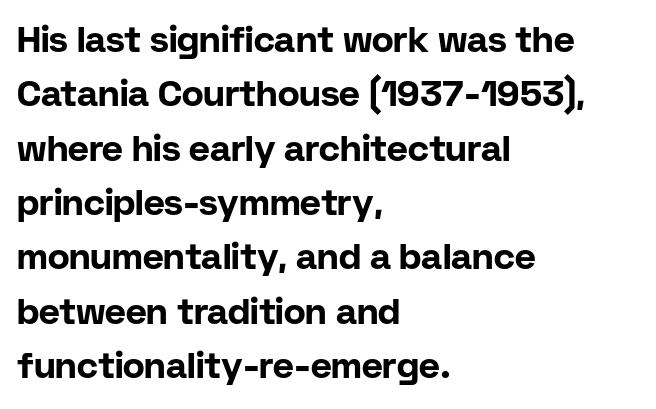
Q: Is the text bold? A: Yes.
Q: Is the text italic (slanted)? A: No, it is upright.
Q: Is the typeface a serif or a sans-serif typeface? A: Sans-serif.
Q: Is the text underlined? A: No.
Q: How is the paragraph aligned? A: Left-aligned.
Q: Is the spacing between letters normal or unusually wide? A: Normal.
Q: Is the spacing between lines tight, normal or loose? A: Normal.
Q: Width (condensed, normal, or wide)? A: Normal.
Q: Stroke contrast? A: Low.
Q: x-height? A: Medium.
Q: Monospaced? A: No.
